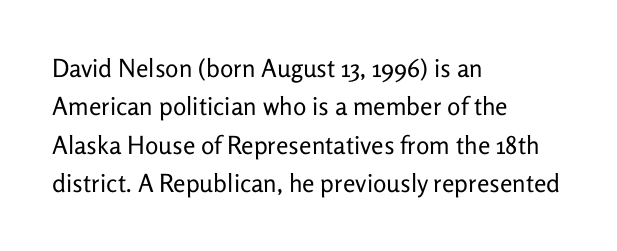
Q: Is the text bold? A: No.
Q: Is the text italic (slanted)? A: No, it is upright.
Q: Is the text underlined? A: No.
Q: How is the paragraph aligned? A: Left-aligned.
Q: Is the spacing between letters normal or unusually wide? A: Normal.
Q: Is the spacing between lines tight, normal or loose? A: Normal.
